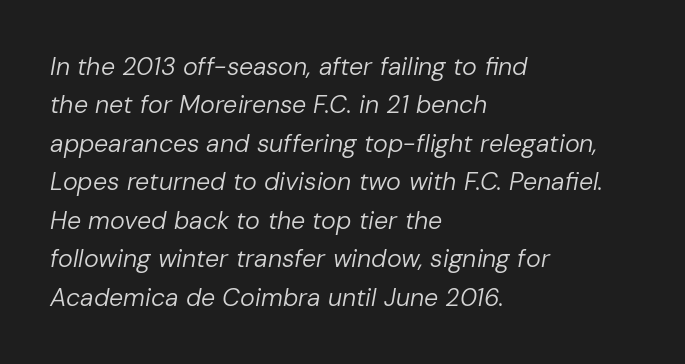
The gaps between neighbouring characters are ordinary and unremarkable. Line starts are locked; line ends wander. Vertical spacing — default. The whole block is typeset with a tilt.
